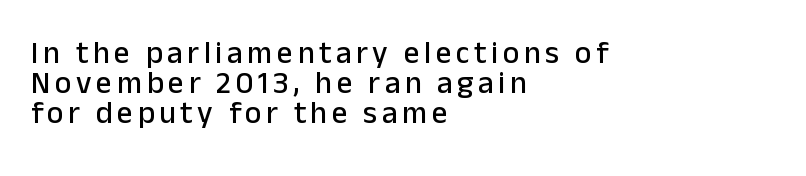
Every stem runs plumb, perpendicular to the baseline. The typesetter chose a ragged-right arrangement here. Summary of vertical rhythm: compact, with narrow interline spacing. Check where the strokes stop: nothing finishes them off — pure sans. Descender tails drop into unmarked territory.
